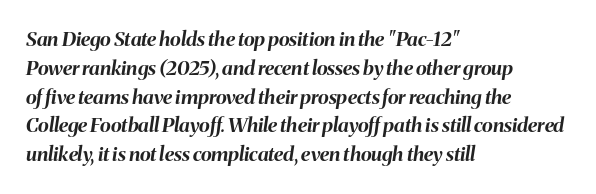
The image shows 20 px bold type, italic (leaning right); set left-aligned, normal line spacing (1.44x), normal letter spacing, not underlined.
